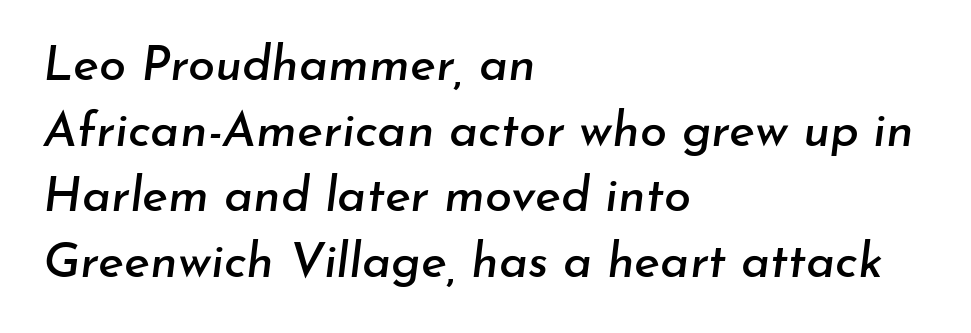
{"italic": "yes", "lean": "right", "slant_degrees": 7, "width": "normal", "stroke_contrast": "low", "x_height": "small", "monospaced": "no", "underline": "no", "align": "left", "line_spacing": "normal", "line_spacing_ratio": 1.34, "letter_spacing": "normal", "letter_spacing_em": 0.0, "glyph_px": 49}
